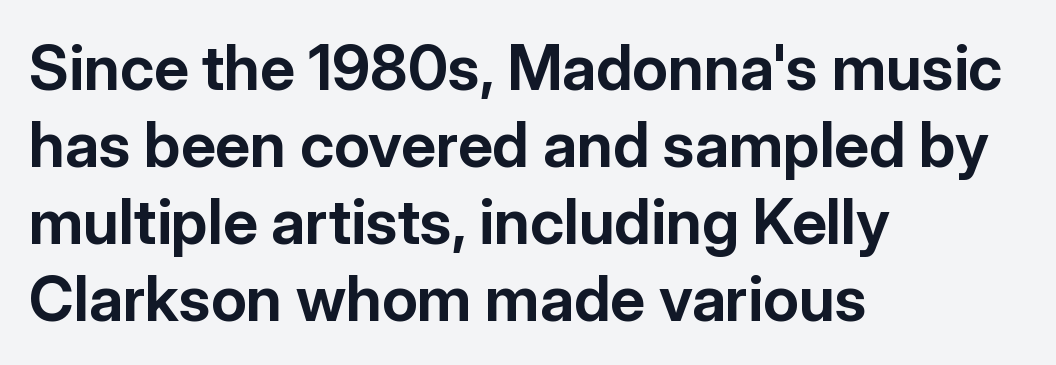
Q: Is the text bold? A: Yes.
Q: Is the text italic (slanted)? A: No, it is upright.
Q: Is the typeface a serif or a sans-serif typeface? A: Sans-serif.
Q: Is the text underlined? A: No.
Q: How is the paragraph aligned? A: Left-aligned.
Q: Is the spacing between letters normal or unusually wide? A: Normal.
Q: Width (condensed, normal, or wide)? A: Normal.
Q: Stroke contrast? A: Low.
Q: x-height? A: Medium.
Q: Monospaced? A: No.
